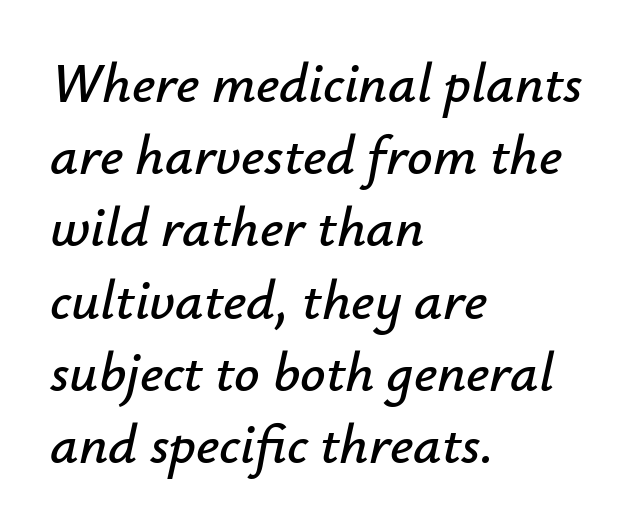
The font's italic variant was chosen for this text. A typesetter would call this leading conventional body-copy spacing. Descender tails drop into unmarked territory. The rendering uses natural spacing where letterforms have individual widths.
